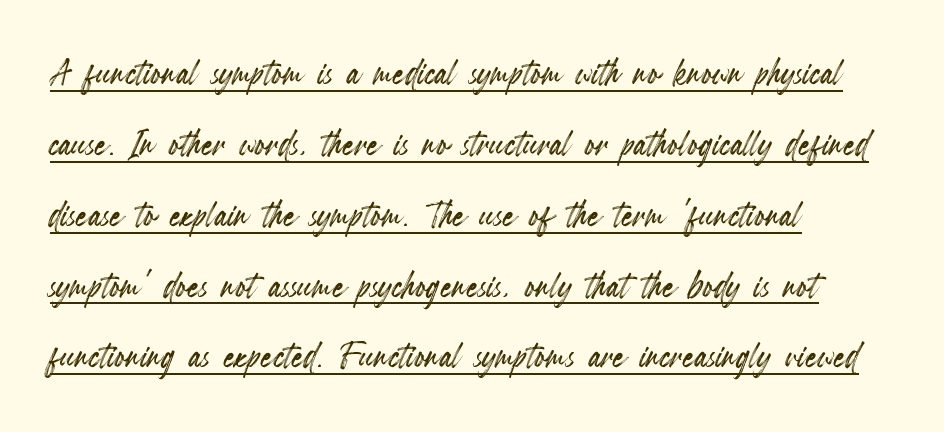
The passage shown stacks its lines at a standard gap. Think of a printed novel: that variable character pitch is what you see here. Does a line run under the words? Yes, clearly. Alignment: flush left.
